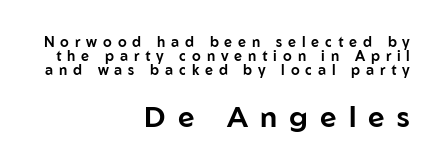
The image shows 29 px sans-serif type, upright; set right-aligned, tight line spacing (1.0x), unusually wide letter spacing (+0.42 em), not underlined; the second (bottom) block is 2.07x larger; low stroke contrast and a medium x-height.
